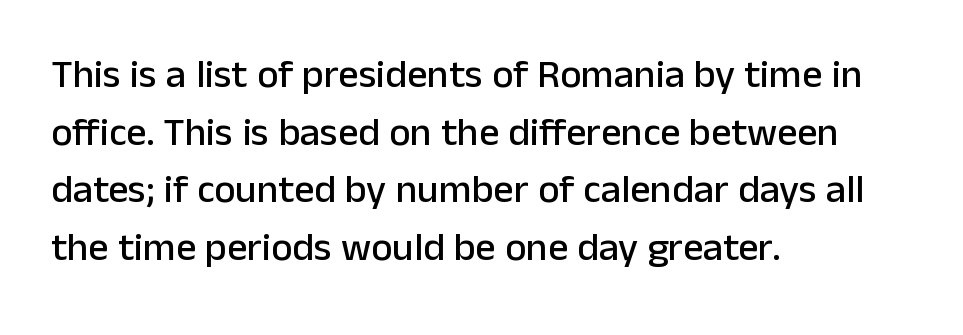
{"serif": "no", "italic": "no", "width": "normal", "stroke_contrast": "low", "x_height": "medium", "monospaced": "no", "underline": "no", "align": "left", "line_spacing": "normal", "line_spacing_ratio": 1.44, "letter_spacing": "normal", "letter_spacing_em": 0.0, "glyph_px": 40}
